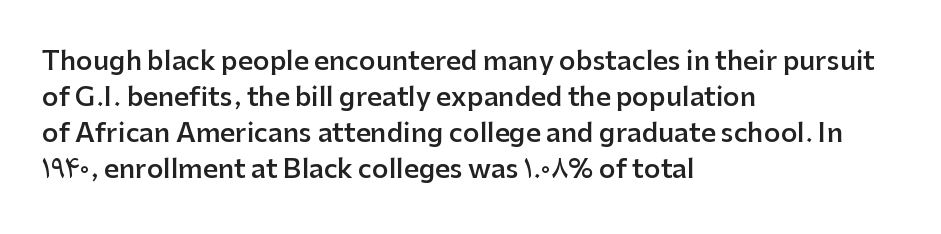
The glyphs have the mass of a demibold cut, below bold. The rendering uses a moderate line-height, typical for paragraphs. Here the glyphs are tracked normally, forming tight word shapes. The rag falls on the right side of this text block.
